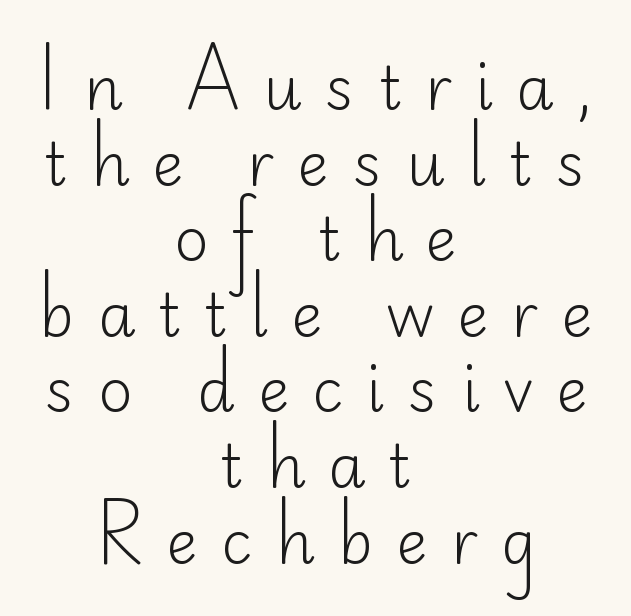
Unbolded letterforms with no extra heft. The gaps between neighbouring characters are conspicuously large. Vertically, the passage feels balanced, rows spaced as you'd expect. The passage shown is typeset with a sans-serif family. Alignment: centered.
